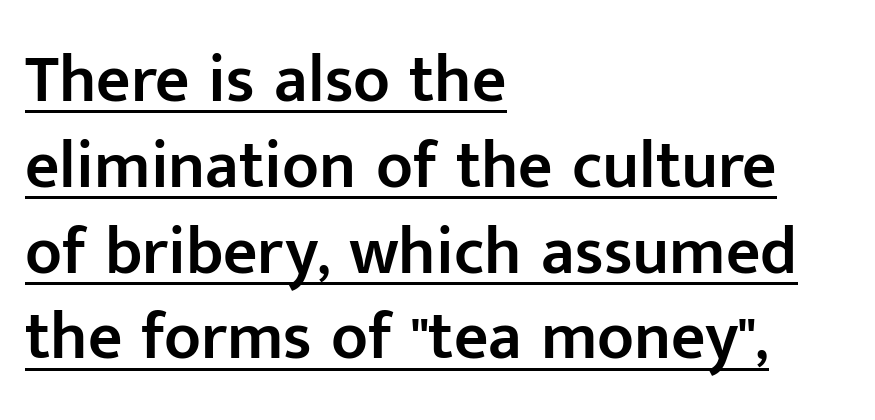
Each glyph is drawn with semibold strokes, heavier than normal yet not fully bold. The typography opts for an upright posture over an oblique one. The compositor pushed each line to the left boundary. Observe the ordinary spacing: letters are neighbours, not strangers. This rendering employs a face without finishing strokes, i.e., a sans-serif.
